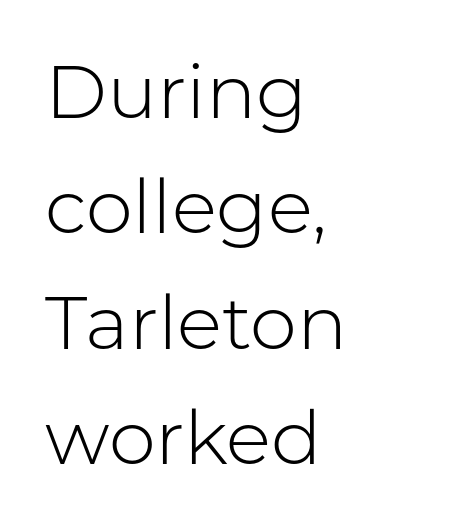
Q: Is the text bold? A: No.
Q: Is the text italic (slanted)? A: No, it is upright.
Q: Is the typeface a serif or a sans-serif typeface? A: Sans-serif.
Q: Is the text underlined? A: No.
Q: How is the paragraph aligned? A: Left-aligned.
Q: Is the spacing between letters normal or unusually wide? A: Normal.
Q: Is the spacing between lines tight, normal or loose? A: Normal.
Q: Width (condensed, normal, or wide)? A: Normal.
Q: Stroke contrast? A: Low.
Q: x-height? A: Medium.
Q: Monospaced? A: No.
